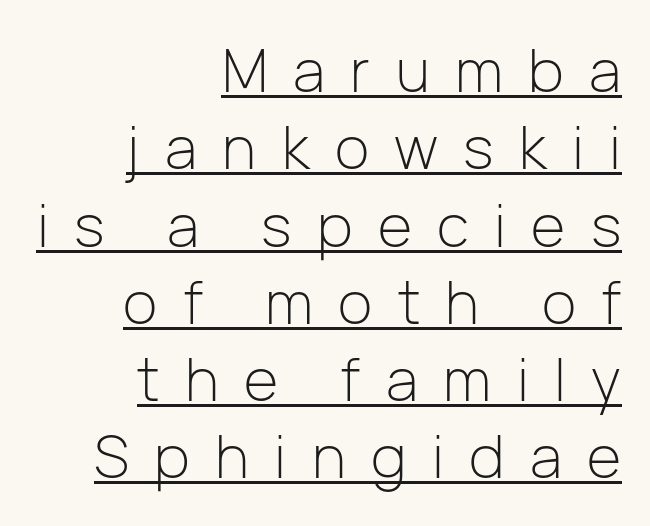
Q: Is the text bold? A: No.
Q: Is the text italic (slanted)? A: No, it is upright.
Q: Is the typeface a serif or a sans-serif typeface? A: Sans-serif.
Q: Is the text underlined? A: Yes.
Q: How is the paragraph aligned? A: Right-aligned.
Q: Is the spacing between letters normal or unusually wide? A: Unusually wide.
Q: Is the spacing between lines tight, normal or loose? A: Normal.
Q: Width (condensed, normal, or wide)? A: Normal.
Q: Stroke contrast? A: Low.
Q: x-height? A: Medium.
Q: Monospaced? A: No.
